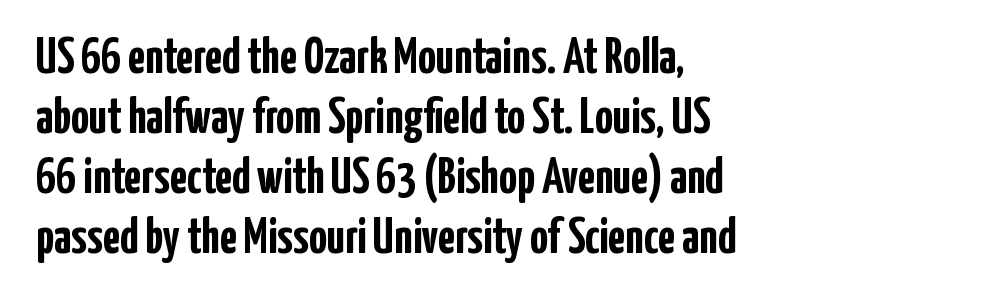
Q: Is the text bold? A: Yes.
Q: Is the text italic (slanted)? A: No, it is upright.
Q: Is the typeface a serif or a sans-serif typeface? A: Sans-serif.
Q: Is the text underlined? A: No.
Q: How is the paragraph aligned? A: Left-aligned.
Q: Is the spacing between letters normal or unusually wide? A: Normal.
Q: Width (condensed, normal, or wide)? A: Condensed.
Q: Stroke contrast? A: Low.
Q: x-height? A: Medium.
Q: Monospaced? A: No.
